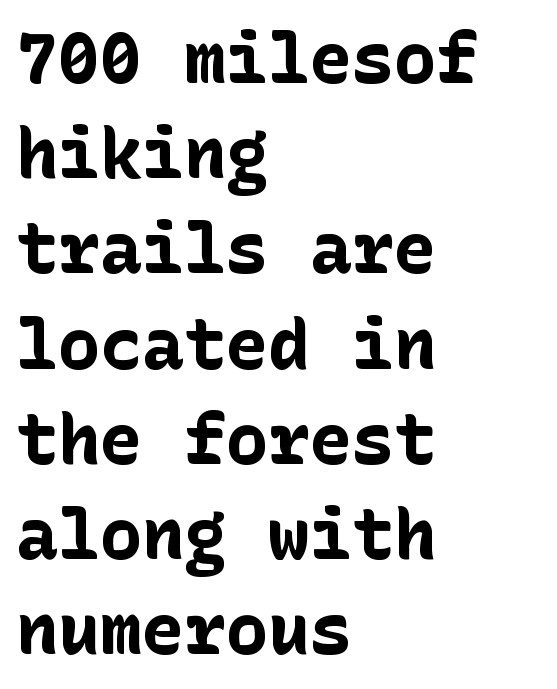
Q: Is the text bold? A: Yes.
Q: Is the text italic (slanted)? A: No, it is upright.
Q: Is the typeface a serif or a sans-serif typeface? A: Sans-serif.
Q: Is the text underlined? A: No.
Q: How is the paragraph aligned? A: Left-aligned.
Q: Is the spacing between letters normal or unusually wide? A: Normal.
Q: Is the spacing between lines tight, normal or loose? A: Normal.
Q: Width (condensed, normal, or wide)? A: Normal.
Q: Stroke contrast? A: Low.
Q: x-height? A: Medium.
